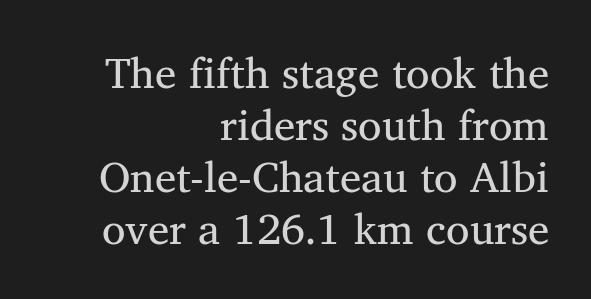
Line endings align vertically; line beginnings do not. Each word holds together tightly as a unit, with standard inter-letter gaps. Letters rest on an invisible, unmarked baseline. Looks like regular typesetting: each glyph gets only the width it needs. The typeface chosen for these lines features serifs.
